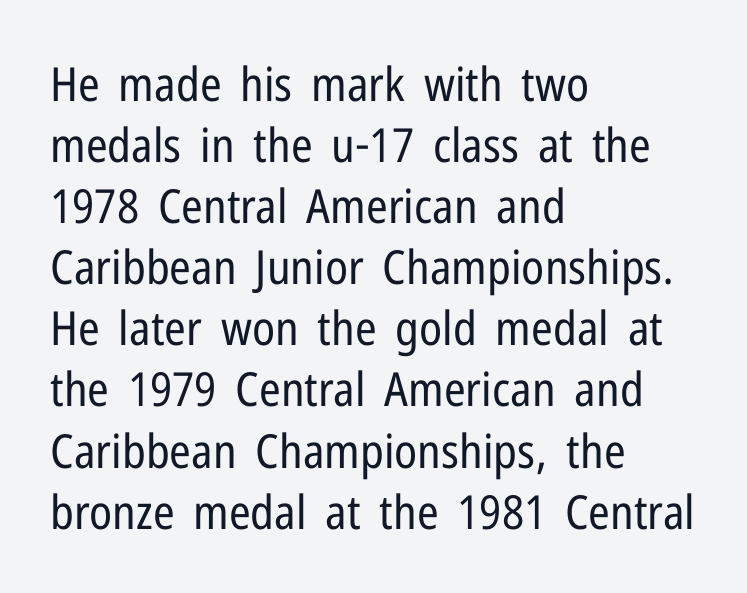
Each letter keeps its own natural width here, so spacing adapts to shape. Weight class: somewhere from thin through regular. Check the space under the baseline: it is left empty. To sum up the face: it is a sans, with no serifs. The paragraph shown leans on its left margin. Leading matches the norm, producing a regular column.
